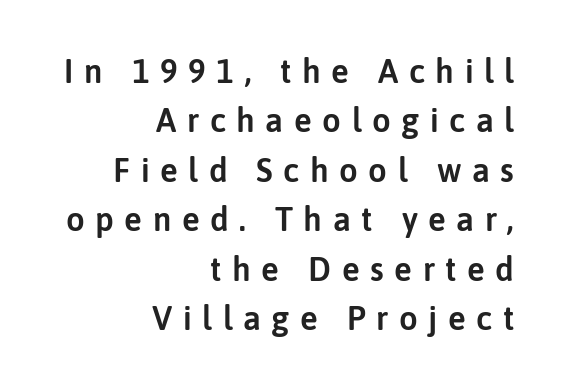
{"serif": "no", "italic": "no", "width": "normal", "stroke_contrast": "low", "x_height": "medium", "monospaced": "no", "underline": "no", "align": "right", "line_spacing": "normal", "line_spacing_ratio": 1.5, "letter_spacing": "wide", "letter_spacing_em": 0.32, "glyph_px": 33}
